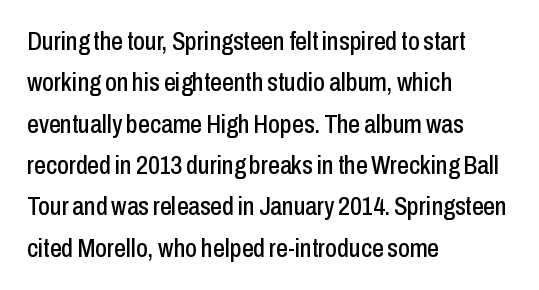
Q: Is the text italic (slanted)? A: No, it is upright.
Q: Is the text underlined? A: No.
Q: How is the paragraph aligned? A: Left-aligned.
Q: Is the spacing between letters normal or unusually wide? A: Normal.
Q: Is the spacing between lines tight, normal or loose? A: Normal.
